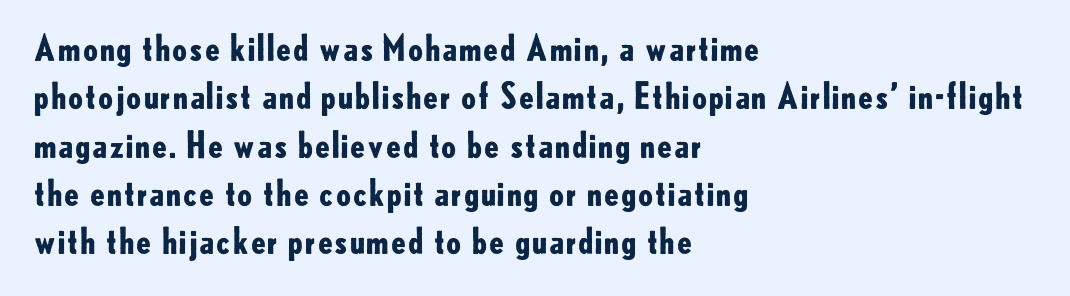
Q: Is the text bold? A: Yes.
Q: Is the text italic (slanted)? A: No, it is upright.
Q: Is the typeface a serif or a sans-serif typeface? A: Sans-serif.
Q: Is the text underlined? A: No.
Q: How is the paragraph aligned? A: Left-aligned.
Q: Is the spacing between letters normal or unusually wide? A: Normal.
Q: Is the spacing between lines tight, normal or loose? A: Normal.
Q: Width (condensed, normal, or wide)? A: Normal.
Q: Stroke contrast? A: Low.
Q: x-height? A: Small.
Q: Monospaced? A: No.
